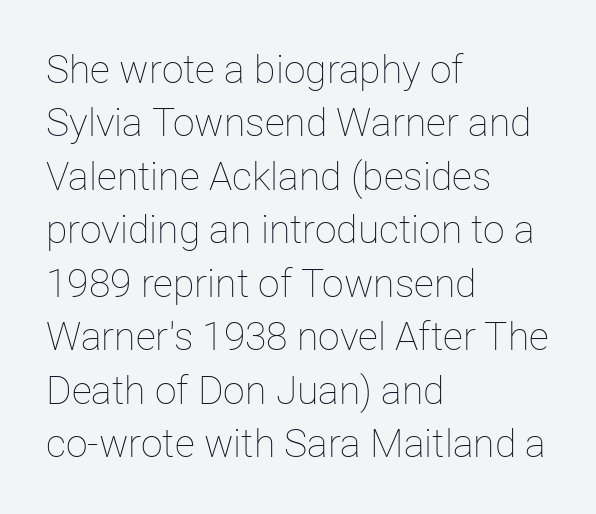
{"italic": "no", "bold": "no", "weight": "thin", "width": "normal", "stroke_contrast": "low", "x_height": "medium", "monospaced": "no", "underline": "no", "align": "left", "line_spacing": "normal", "line_spacing_ratio": 1.37, "letter_spacing": "normal", "letter_spacing_em": 0.0, "glyph_px": 39}
